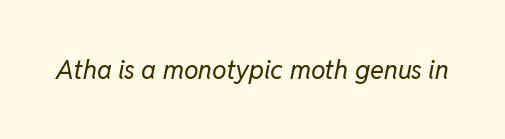
Q: Is the text bold? A: No.
Q: Is the text italic (slanted)? A: Yes, it leans right by about 11 degrees.
Q: Is the text underlined? A: No.
Q: Is the spacing between letters normal or unusually wide? A: Normal.
